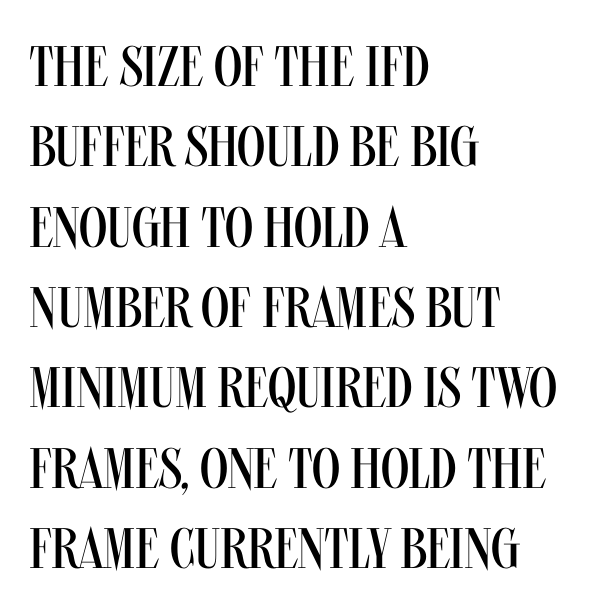
Q: Is the text bold? A: No.
Q: Is the text italic (slanted)? A: No, it is upright.
Q: Is the typeface a serif or a sans-serif typeface? A: Sans-serif.
Q: Is the text underlined? A: No.
Q: How is the paragraph aligned? A: Left-aligned.
Q: Is the spacing between letters normal or unusually wide? A: Normal.
Q: Is the spacing between lines tight, normal or loose? A: Normal.
Q: Width (condensed, normal, or wide)? A: Condensed.
Q: Stroke contrast? A: Medium.
Q: x-height? A: Large.
Q: Monospaced? A: No.
